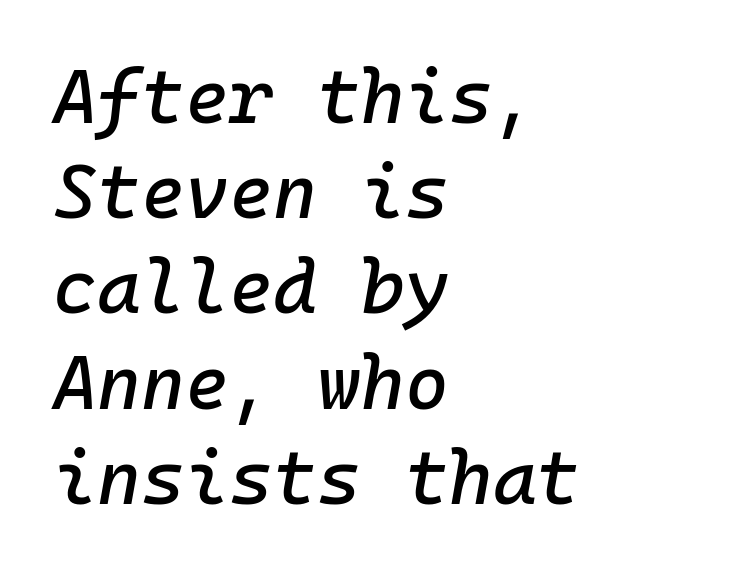
Q: Is the text italic (slanted)? A: Yes, it leans right by about 10 degrees.
Q: Is the text underlined? A: No.
Q: How is the paragraph aligned? A: Left-aligned.
Q: Is the spacing between letters normal or unusually wide? A: Normal.
Q: Is the spacing between lines tight, normal or loose? A: Normal.
Q: Width (condensed, normal, or wide)? A: Normal.
Q: Stroke contrast? A: Low.
Q: x-height? A: Medium.
Q: Monospaced? A: Yes.
